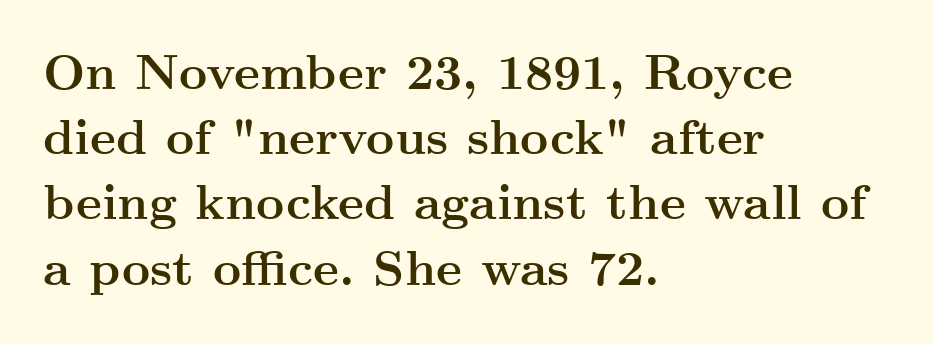
The designer left line spacing at the default. Each line starts at the same left margin while the right side varies. These lines are composed in type with serifs. Think of a printed novel: that variable character pitch is what you see here. Lines of text with bare space underneath.
